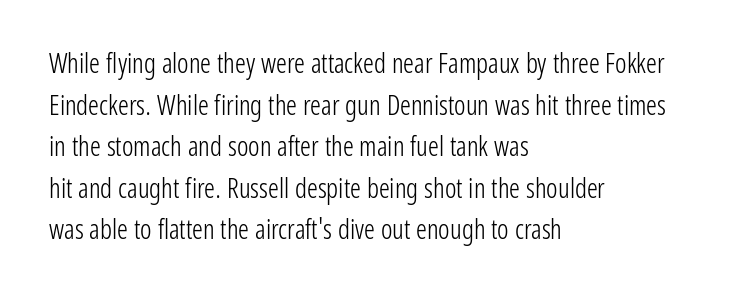
This sample uses an upright cut, with every glyph sitting square on the baseline. Lines of text with bare space underneath. The setting favours the left margin, as ordinary paragraphs usually do. Leading: standard. The typesetting does not lean heavy: it is not bold. You could call the tracking neutral — neither tight nor loose.
